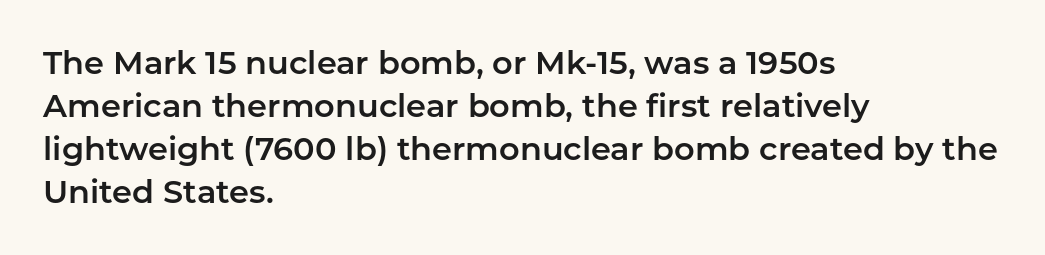
The letters stand straight up with perfectly vertical stems. Compared with typical paragraphs, the rows here are spaced about the same. Reading down the block, your eye returns to a fixed left position each line. Check where the strokes stop: nothing finishes them off — pure sans. Words appear dense and cohesive because spacing is normal.
